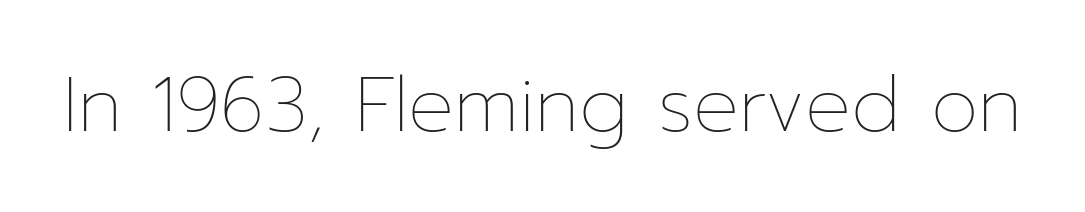
Q: Is the text bold? A: No.
Q: Is the text italic (slanted)? A: No, it is upright.
Q: Is the text underlined? A: No.
Q: Is the spacing between letters normal or unusually wide? A: Normal.
Q: Width (condensed, normal, or wide)? A: Normal.
Q: Stroke contrast? A: Low.
Q: x-height? A: Medium.
Q: Monospaced? A: No.
